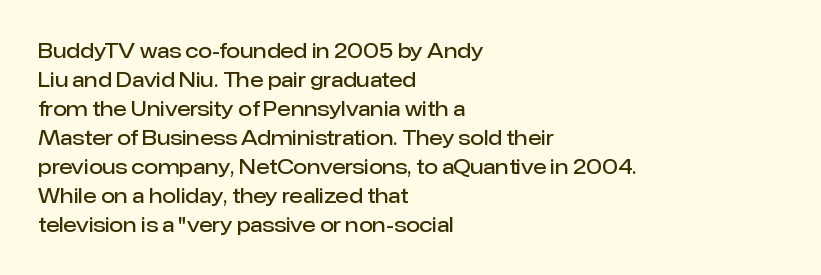
Q: Is the text bold? A: Semi-bold.
Q: Is the text italic (slanted)? A: No, it is upright.
Q: Is the text underlined? A: No.
Q: How is the paragraph aligned? A: Left-aligned.
Q: Is the spacing between letters normal or unusually wide? A: Normal.
Q: Is the spacing between lines tight, normal or loose? A: Normal.
